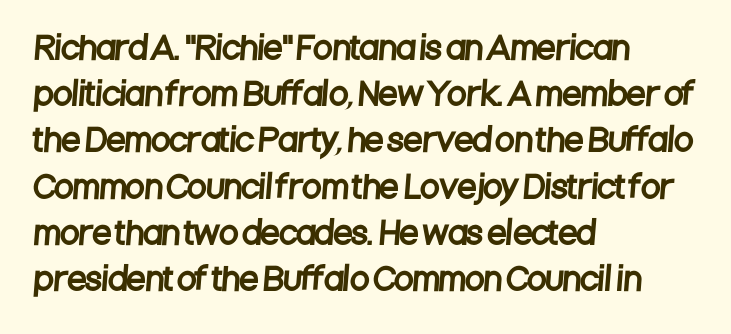
Each row of text sits above clean, open space. How would I describe the line gaps? Plain and ordinary. The lines in this sample share a left origin and differ only in where they stop. There is no visible air inserted between adjacent glyphs.
